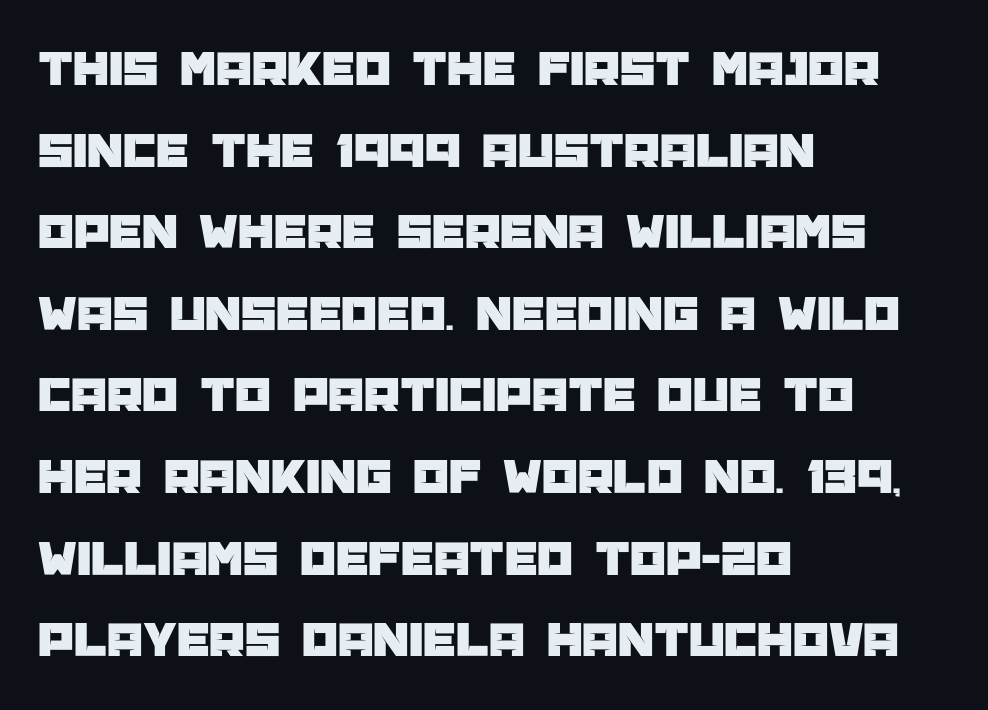
Teacher's note: observe the even left margin — that is flush-left alignment. Underline: absent. It's the straight-up-and-down kind of type. Classification — sans serif.
